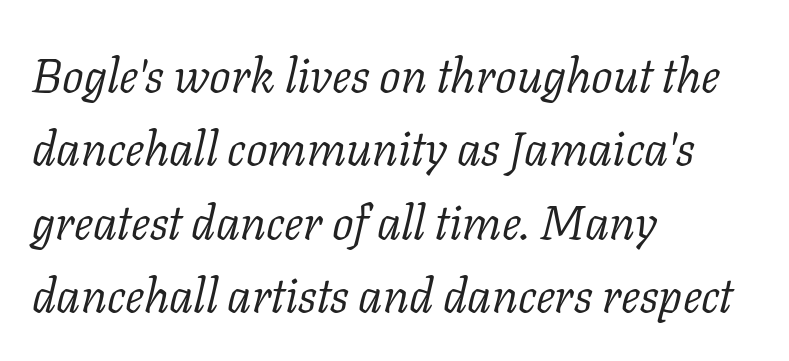
Compared with ordinary roman type, these characters are visibly tilted. Compared with typical body copy, the letter spacing here is the same. The passage is arranged the way most books set body copy — flush left. Compared with typical paragraphs, the rows here are spaced about the same. Yep, those are serifs on the letters. Heft: none added — not bold.
